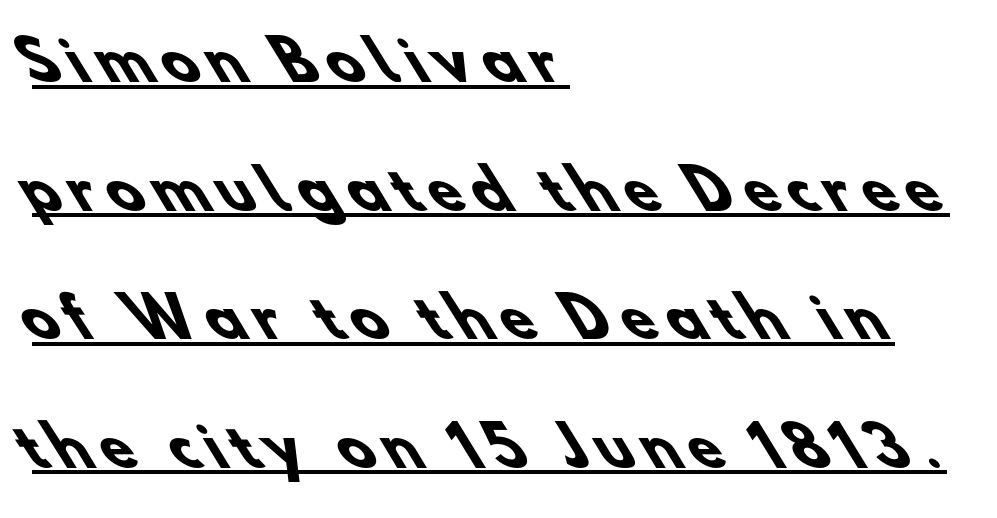
The image shows 54 px heavy sans-serif type; set left-aligned, loose line spacing (2.38x), unusually wide letter spacing (+0.2 em), underlined; low stroke contrast and a small x-height.
